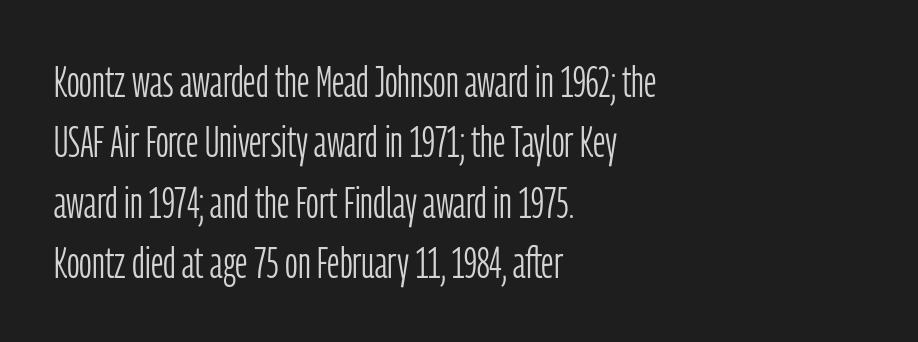
The image shows 44 px light, condensed sans-serif type, upright; set left-aligned, normal line spacing (1.37x), normal letter spacing, not underlined; low stroke contrast and a medium x-height.
